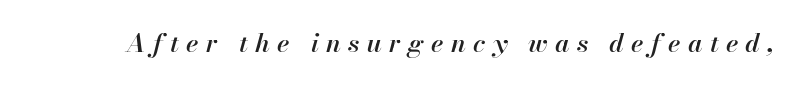
Nobody drew a line under any word here. Observe the lean: these are italic letterforms. Does the weight exceed regular? Yes, but only to semibold. Caption: expanded tracking, letters set apart.
